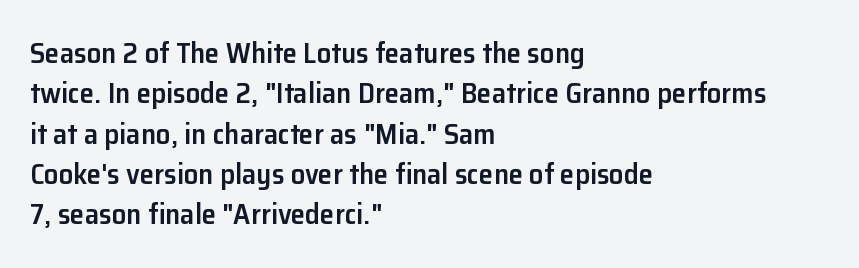
The image shows 29 px semibold sans-serif type, upright; set left-aligned, normal line spacing (1.39x), normal letter spacing, not underlined; low stroke contrast and a medium x-height.
